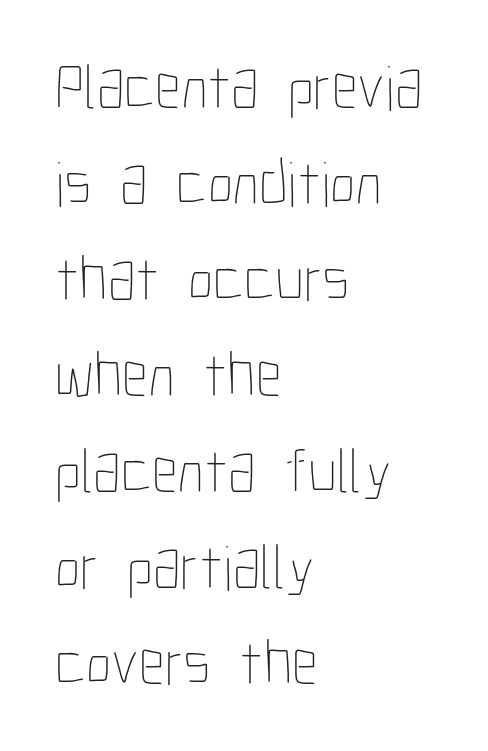
Note the varied advance widths — an 'i' is clearly narrower than an 'm'. Spacing between characters is what you'd get straight out of the box. Vertical stems look standard width or narrower in stroke. Quick note: underline off. Rendered with straight, roman letterforms. Horizontally, the lines are justified to the leading edge only.
